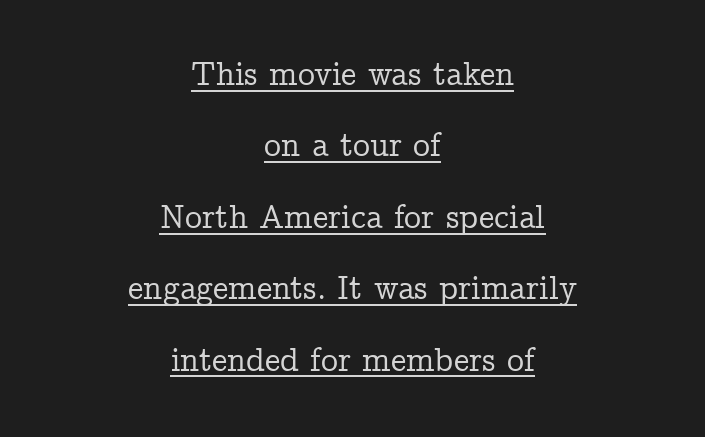
The image shows 34 px serif type, upright; set centered, loose line spacing (2.1x), normal letter spacing, underlined; low stroke contrast and a medium x-height.
